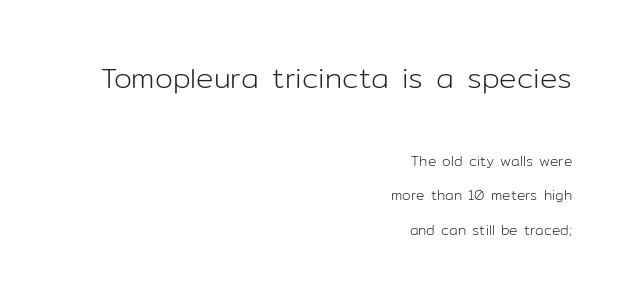
Q: Is the text bold? A: No.
Q: Is the text italic (slanted)? A: No, it is upright.
Q: Is the typeface a serif or a sans-serif typeface? A: Sans-serif.
Q: Is the text underlined? A: No.
Q: How is the paragraph aligned? A: Right-aligned.
Q: Is the spacing between letters normal or unusually wide? A: Normal.
Q: Is the spacing between lines tight, normal or loose? A: Loose.
Q: Which block of text is set in a larger size, the first (top) or the second (bottom)? A: The first (top) one.
Q: Width (condensed, normal, or wide)? A: Normal.
Q: Stroke contrast? A: Low.
Q: x-height? A: Medium.
Q: Monospaced? A: No.
